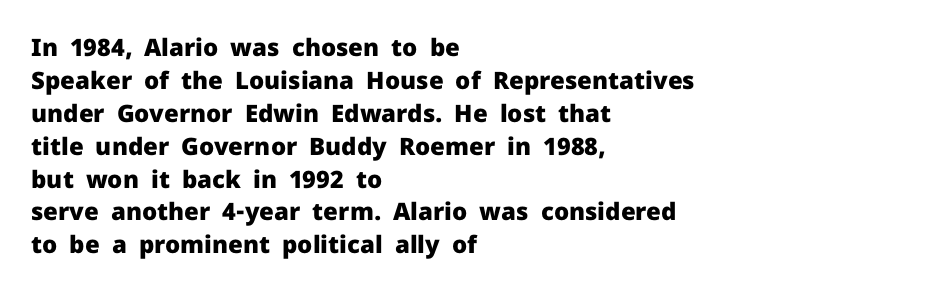
{"italic": "no", "bold": "yes", "underline": "no", "align": "left", "line_spacing": "normal", "line_spacing_ratio": 1.37, "letter_spacing": "normal", "letter_spacing_em": 0.0, "glyph_px": 24}
